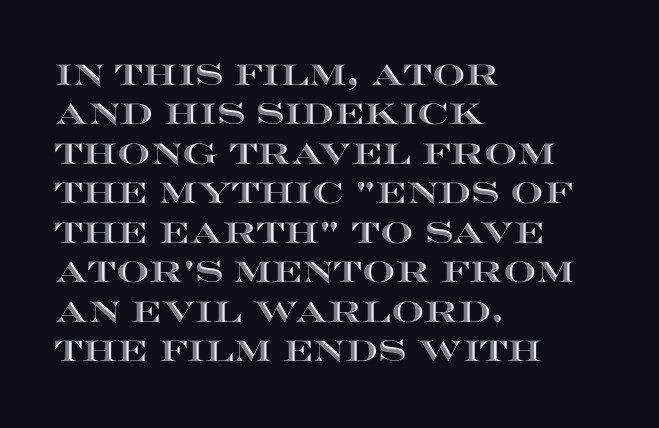
Normally led — the rows are evenly, conventionally spaced. A clean baseline with only descenders dipping below it. Character widths vary here, with narrow letters taking less room than wide ones. One-word summary of the alignment: left. Spacing between characters is what you'd get straight out of the box. Rendered with straight, roman letterforms.
